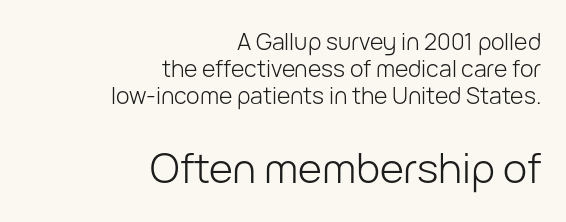
No italicization has been applied; the sample stays upright. Descenders hang freely into open space. These two chunks differ in scale, with the bottom chunk taking the larger measure. The type is set solid horizontally, with unmodified tracking. Right-aligned paragraph, ragged on the left.
